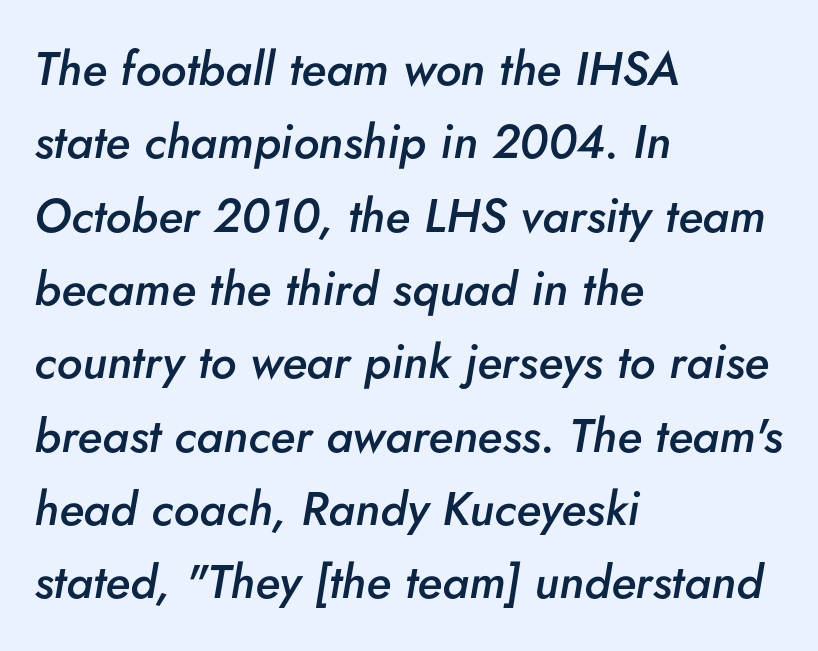
The image shows 47 px semibold type, italic (leaning right); set left-aligned, normal line spacing (1.56x), normal letter spacing, not underlined; low stroke contrast and a small x-height.
